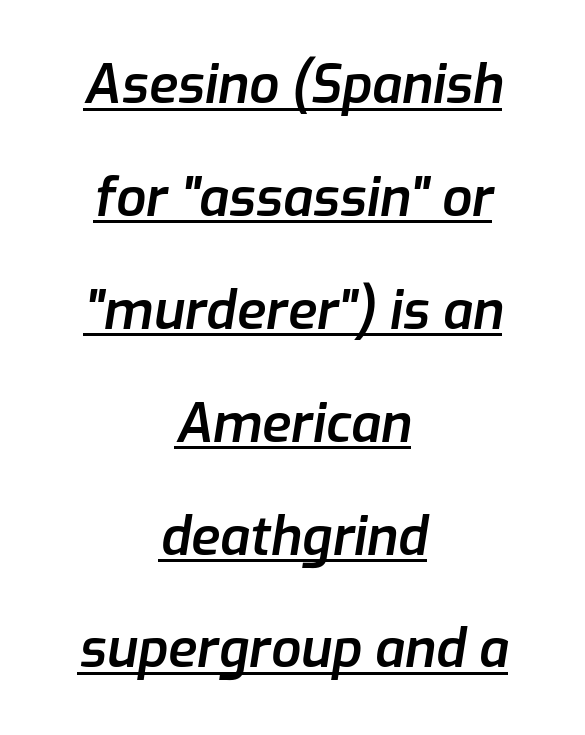
{"italic": "yes", "lean": "right", "slant_degrees": 9, "bold": "semi", "weight": "semibold", "width": "normal", "stroke_contrast": "low", "x_height": "medium", "monospaced": "no", "underline": "yes", "align": "center", "line_spacing": "loose", "line_spacing_ratio": 2.13, "letter_spacing": "normal", "letter_spacing_em": 0.0, "glyph_px": 53}
